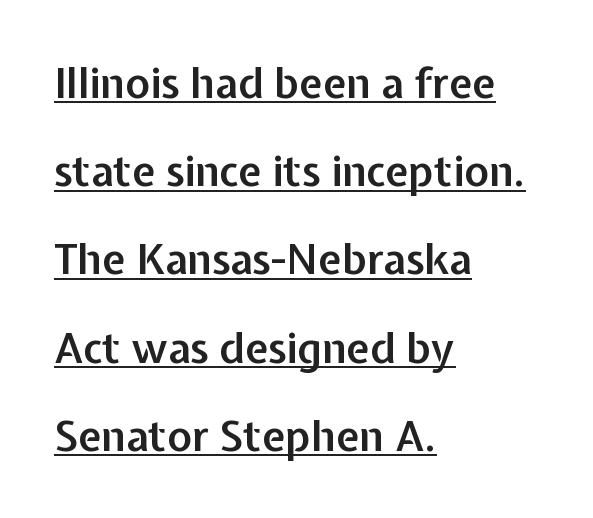
The image shows 42 px semibold sans-serif type, upright; set left-aligned, loose line spacing (2.1x), normal letter spacing, underlined; low stroke contrast and a medium x-height.
